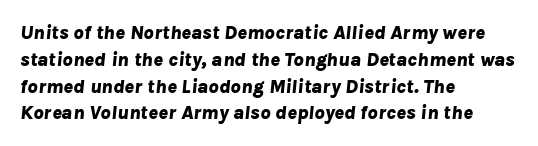
Q: Is the text bold? A: Yes.
Q: Is the text italic (slanted)? A: Yes, it leans right by about 8 degrees.
Q: Is the text underlined? A: No.
Q: How is the paragraph aligned? A: Left-aligned.
Q: Is the spacing between letters normal or unusually wide? A: Normal.
Q: Is the spacing between lines tight, normal or loose? A: Normal.
